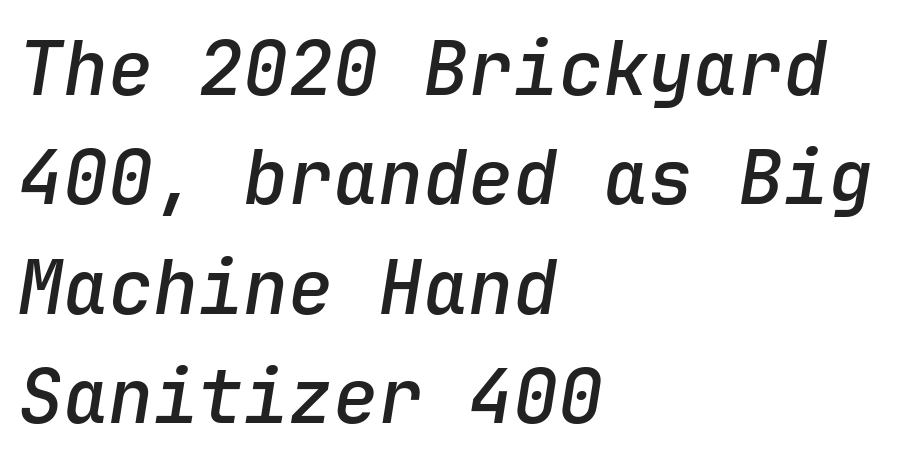
The image shows 75 px semibold type, italic (leaning right), monospaced; set left-aligned, normal line spacing (1.46x), normal letter spacing, not underlined; low stroke contrast and a medium x-height.
